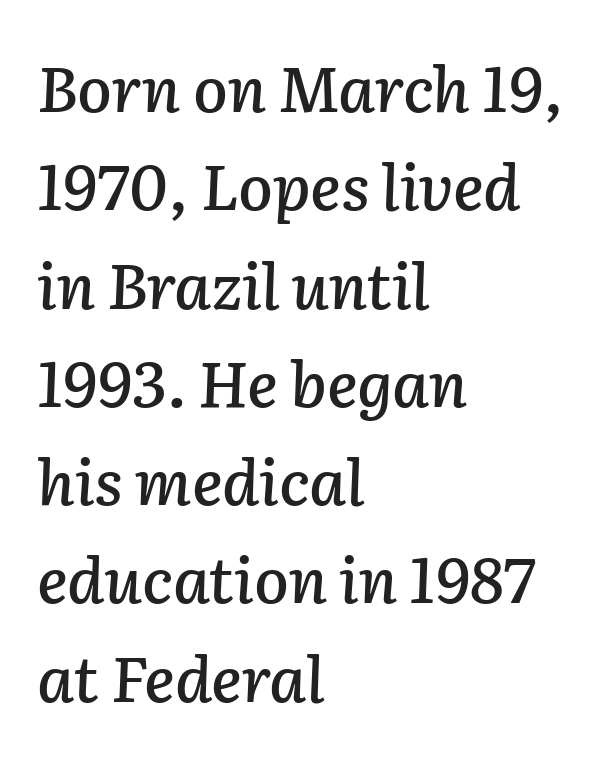
The image shows 63 px text type, italic (leaning right); set left-aligned, normal line spacing (1.56x), normal letter spacing, not underlined; low stroke contrast and a medium x-height.
